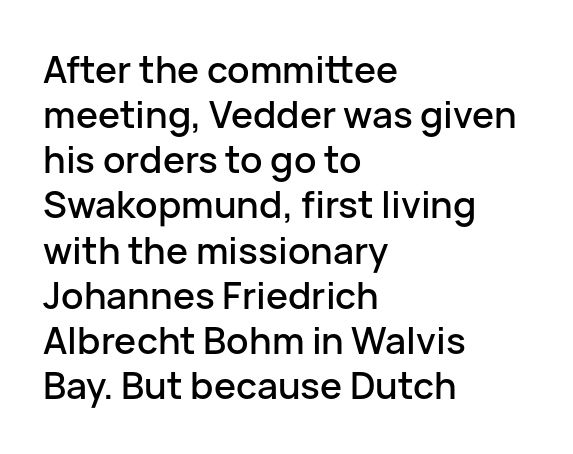
Q: Is the text italic (slanted)? A: No, it is upright.
Q: Is the typeface a serif or a sans-serif typeface? A: Sans-serif.
Q: Is the text underlined? A: No.
Q: How is the paragraph aligned? A: Left-aligned.
Q: Is the spacing between letters normal or unusually wide? A: Normal.
Q: Width (condensed, normal, or wide)? A: Normal.
Q: Stroke contrast? A: Low.
Q: x-height? A: Medium.
Q: Monospaced? A: No.
